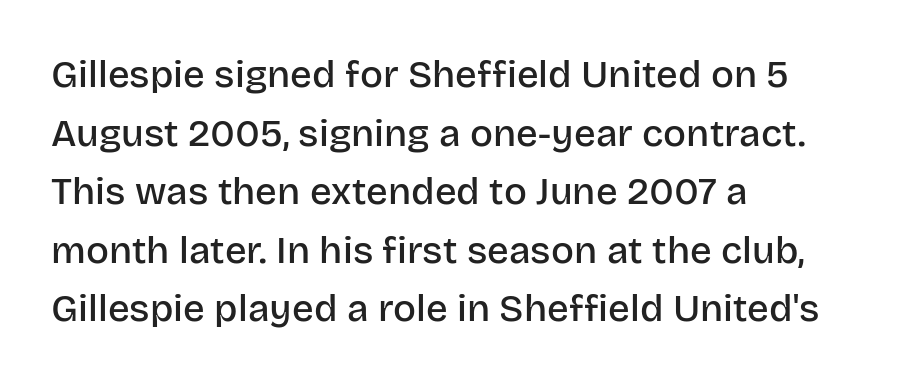
Glance below the letters and you will spot only blank space. Semibold letterforms, between regular and bold. These lines are rendered in a variable-pitch font. Are there feet on the stems? There aren't — it's a sans.
